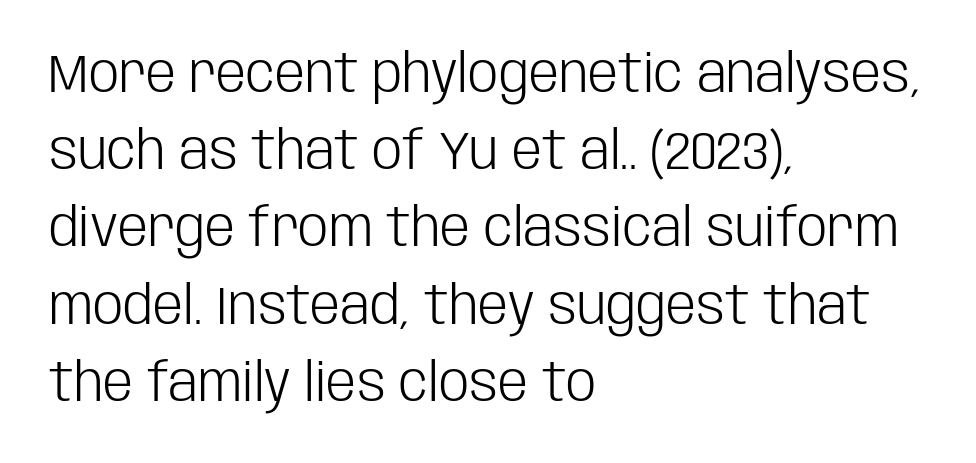
Q: Is the text bold? A: No.
Q: Is the text italic (slanted)? A: No, it is upright.
Q: Is the typeface a serif or a sans-serif typeface? A: Sans-serif.
Q: Is the text underlined? A: No.
Q: How is the paragraph aligned? A: Left-aligned.
Q: Is the spacing between letters normal or unusually wide? A: Normal.
Q: Is the spacing between lines tight, normal or loose? A: Normal.
Q: Width (condensed, normal, or wide)? A: Condensed.
Q: Stroke contrast? A: Low.
Q: x-height? A: Large.
Q: Monospaced? A: No.
